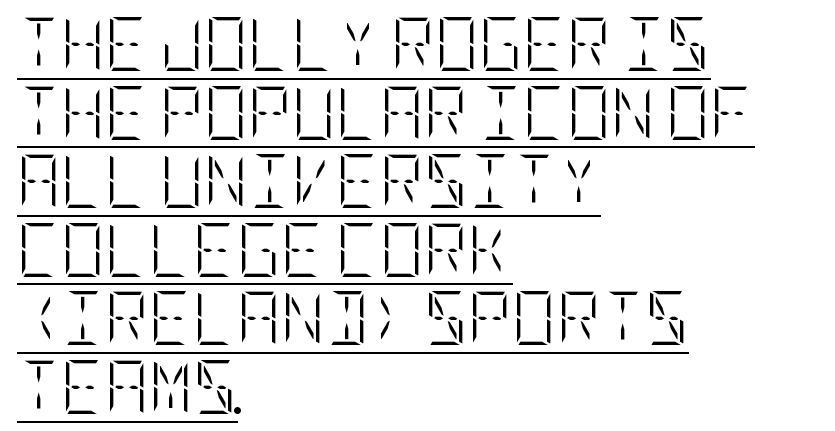
Ordinary non-slanted type is in use. The strokes are not fattened; the text isn't bold. Nothing unusual about the tracking: characters are spaced as the font intends. This rendering features underlined lettering. Typeset ragged right — the left edge is the straight one.
